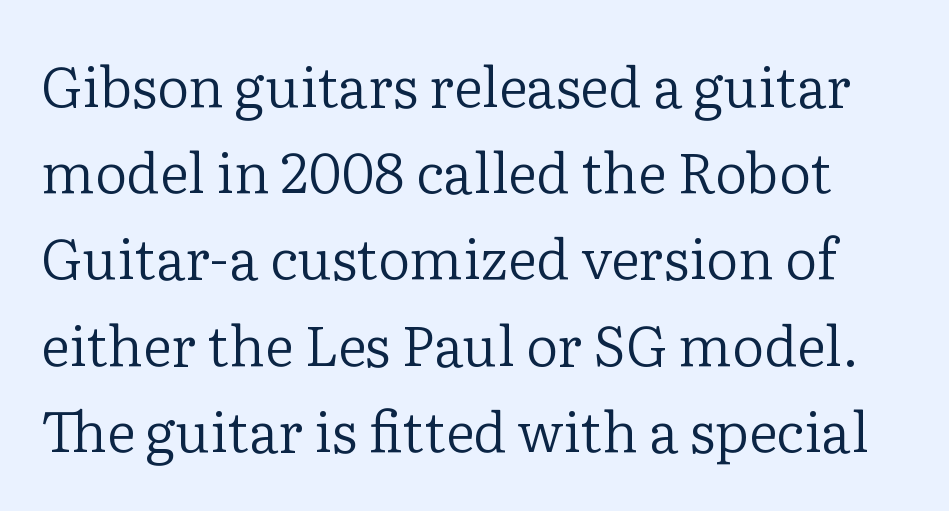
The image shows 56 px regular-weight serif type, upright; set normal line spacing (1.54x), normal letter spacing, not underlined; low stroke contrast and a medium x-height.
